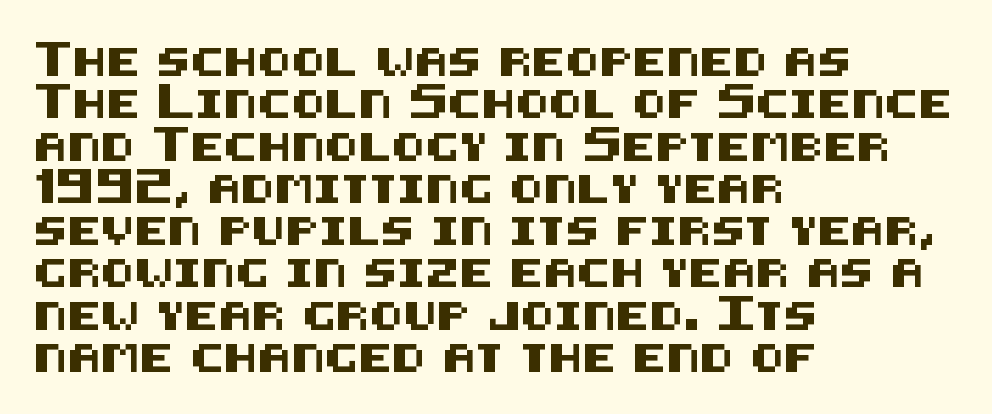
Notice how the stems are strictly vertical — no italics here. Teacher's note: observe the even left margin — that is flush-left alignment. Check where the strokes stop: nothing finishes them off — pure sans. Letter spacing: default. The rendering uses a moderate line-height, typical for paragraphs. Check under the words: just untouched page.
